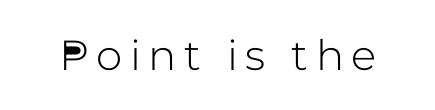
{"serif": "no", "italic": "no", "width": "normal", "stroke_contrast": "low", "x_height": "medium", "monospaced": "no", "underline": "no", "glyph_px": 42}
